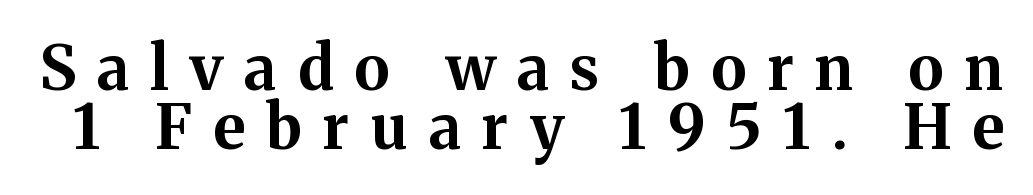
The image shows 61 px bold serif type, upright; set tight line spacing (0.96x), unusually wide letter spacing (+0.35 em), not underlined; medium stroke contrast and a medium x-height.
